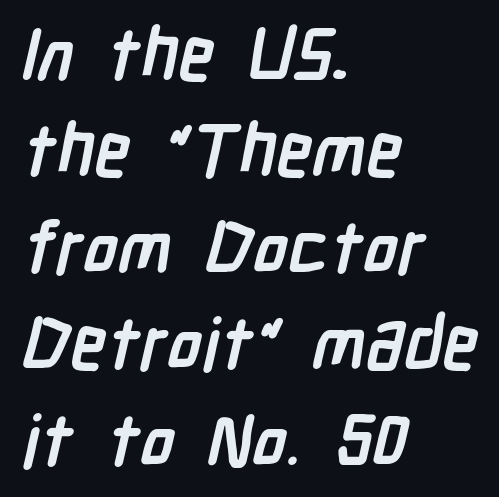
Q: Is the text bold? A: Yes.
Q: Is the typeface a serif or a sans-serif typeface? A: Sans-serif.
Q: Is the text underlined? A: No.
Q: How is the paragraph aligned? A: Left-aligned.
Q: Is the spacing between letters normal or unusually wide? A: Normal.
Q: Is the spacing between lines tight, normal or loose? A: Normal.
Q: Width (condensed, normal, or wide)? A: Condensed.
Q: Stroke contrast? A: Low.
Q: x-height? A: Medium.
Q: Monospaced? A: No.
